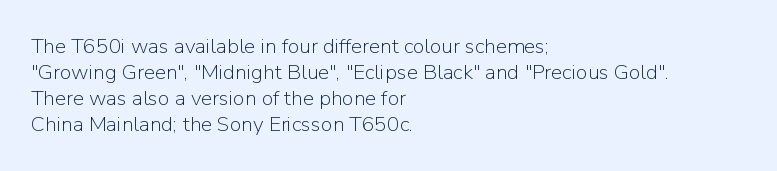
{"italic": "no", "bold": "no", "underline": "no", "align": "left", "line_spacing_ratio": 1.24, "letter_spacing": "normal", "letter_spacing_em": 0.0, "glyph_px": 21}
